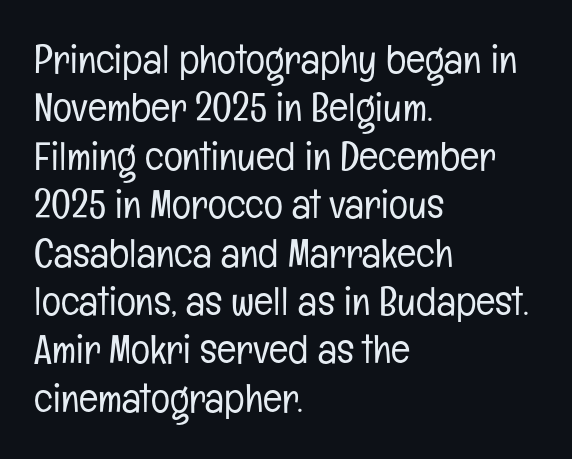
{"serif": "no", "italic": "no", "bold": "no", "weight": "light", "width": "condensed", "stroke_contrast": "low", "x_height": "medium", "monospaced": "no", "underline": "no", "align": "left", "line_spacing_ratio": 1.21, "letter_spacing": "normal", "letter_spacing_em": 0.0, "glyph_px": 40}
